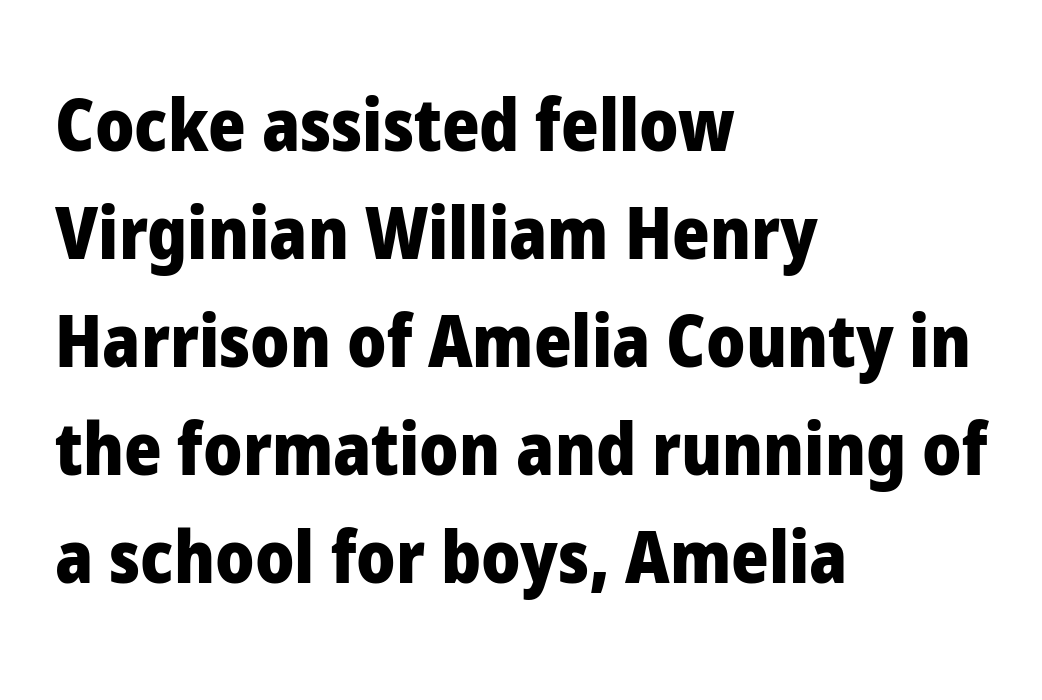
The image shows 72 px heavy sans-serif type, upright; set left-aligned, normal line spacing (1.5x), normal letter spacing, not underlined; low stroke contrast and a medium x-height.
